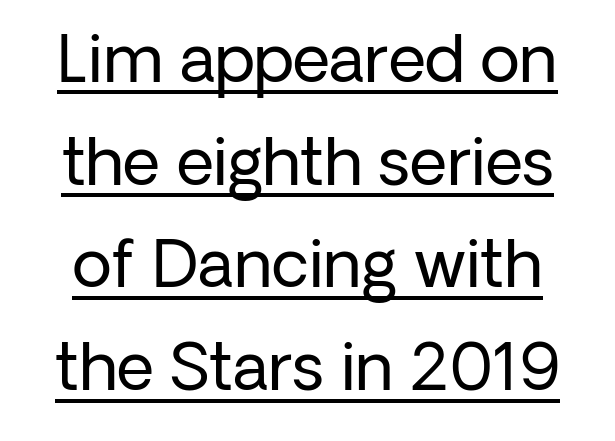
Q: Is the text bold? A: No.
Q: Is the text italic (slanted)? A: No, it is upright.
Q: Is the typeface a serif or a sans-serif typeface? A: Sans-serif.
Q: Is the text underlined? A: Yes.
Q: Is the spacing between letters normal or unusually wide? A: Normal.
Q: Is the spacing between lines tight, normal or loose? A: Normal.
Q: Width (condensed, normal, or wide)? A: Normal.
Q: Stroke contrast? A: Low.
Q: x-height? A: Medium.
Q: Monospaced? A: No.
